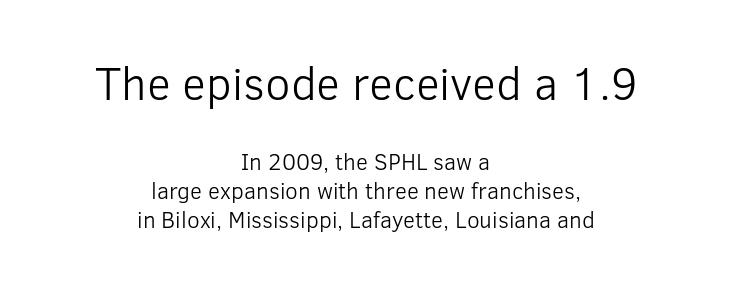
Q: Is the text bold? A: No.
Q: Is the text italic (slanted)? A: No, it is upright.
Q: Is the typeface a serif or a sans-serif typeface? A: Sans-serif.
Q: Is the text underlined? A: No.
Q: How is the paragraph aligned? A: Centered.
Q: Is the spacing between letters normal or unusually wide? A: Normal.
Q: Is the spacing between lines tight, normal or loose? A: Normal.
Q: Which block of text is set in a larger size, the first (top) or the second (bottom)? A: The first (top) one.
Q: Width (condensed, normal, or wide)? A: Normal.
Q: Stroke contrast? A: Low.
Q: x-height? A: Medium.
Q: Monospaced? A: No.
